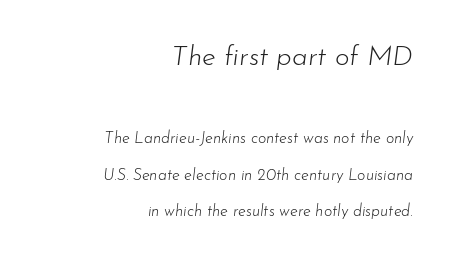
{"italic": "yes", "lean": "right", "slant_degrees": 7, "bold": "no", "weight": "light", "width": "normal", "stroke_contrast": "low", "x_height": "small", "monospaced": "no", "underline": "no", "align": "right", "line_spacing": "loose", "line_spacing_ratio": 2.3, "letter_spacing": "normal", "letter_spacing_em": 0.0, "larger_block": "first", "size_ratio": 1.75, "glyph_px": 28}
